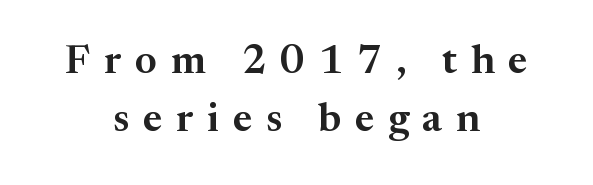
The image shows 41 px serif type, upright; set centered, normal line spacing (1.42x), unusually wide letter spacing (+0.33 em), not underlined; medium stroke contrast and a medium x-height.
